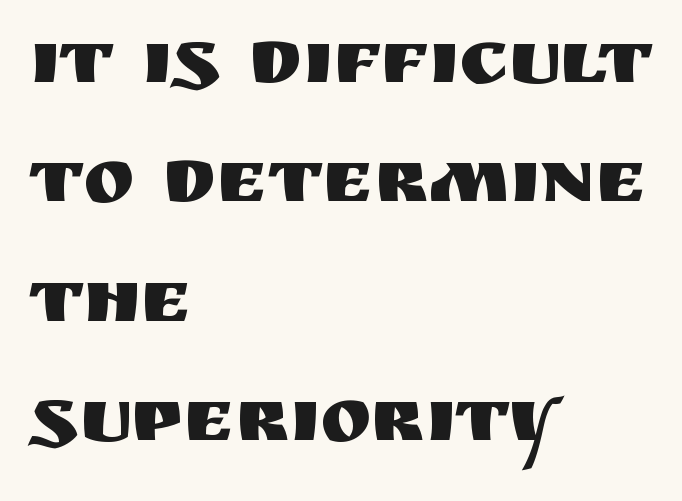
{"serif": "no", "italic": "no", "width": "normal", "stroke_contrast": "medium", "x_height": "large", "monospaced": "no", "underline": "no", "align": "left", "line_spacing": "normal", "line_spacing_ratio": 1.55, "letter_spacing": "normal", "letter_spacing_em": 0.0, "glyph_px": 77}
